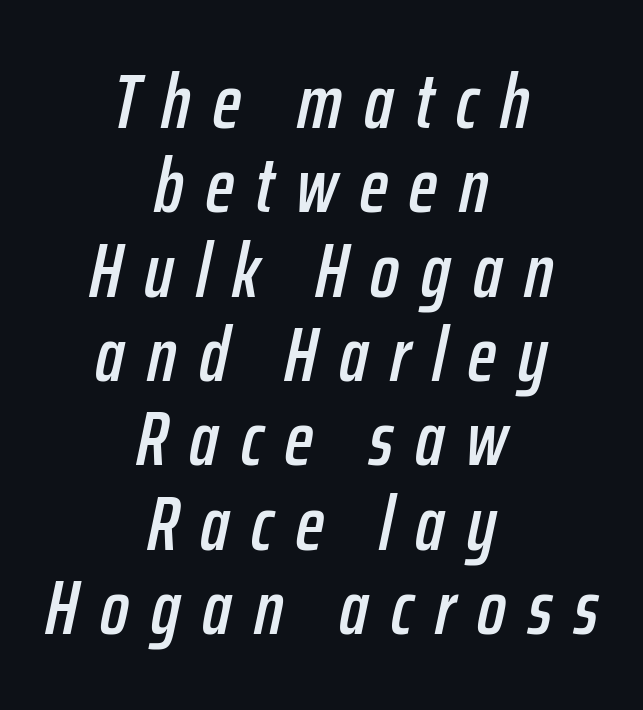
{"italic": "yes", "lean": "right", "slant_degrees": 12, "width": "condensed", "stroke_contrast": "low", "x_height": "medium", "monospaced": "no", "underline": "no", "align": "center", "line_spacing": "tight", "line_spacing_ratio": 1.11, "letter_spacing": "wide", "letter_spacing_em": 0.29, "glyph_px": 76}
